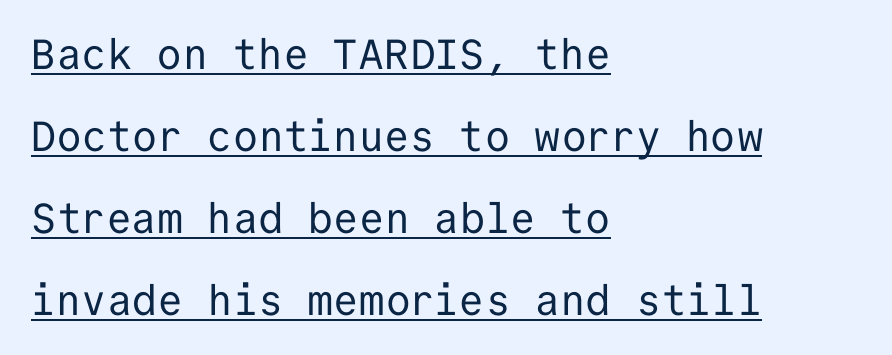
This rendering uses left alignment, leaving the right contour irregular. Default kerning and tracking; the words read as compact shapes. The block of text is sparse from top to bottom, with ample space between rows. Regarding serifs, this sample does without them.
